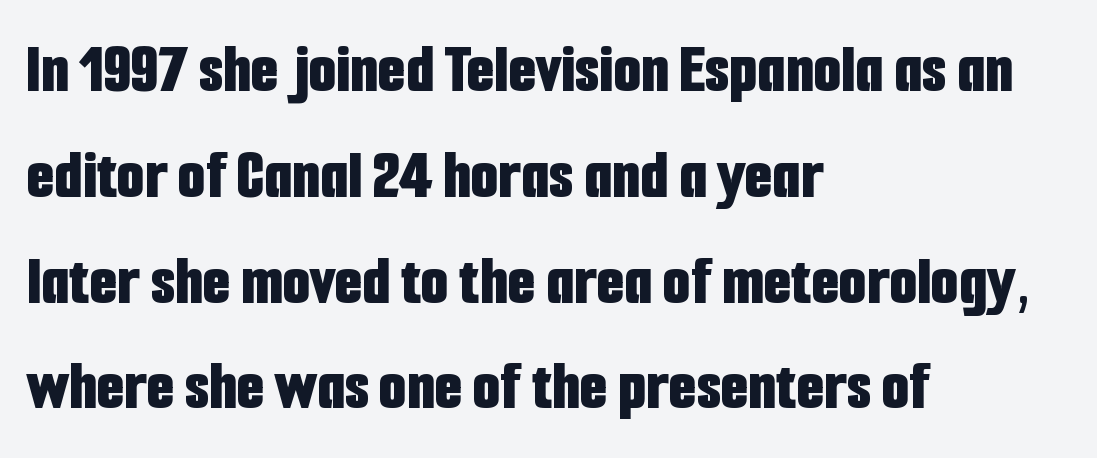
Spacing between characters is what you'd get straight out of the box. Typographic density is high because the face is bold. Upright lettering throughout. Do the characters align in a grid? No, the font is proportional. The lines in this sample share a left origin and differ only in where they stop.
